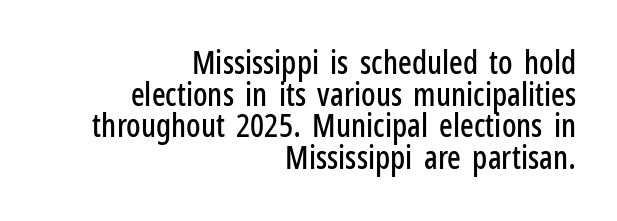
Q: Is the text italic (slanted)? A: No, it is upright.
Q: Is the typeface a serif or a sans-serif typeface? A: Sans-serif.
Q: Is the text underlined? A: No.
Q: How is the paragraph aligned? A: Right-aligned.
Q: Is the spacing between letters normal or unusually wide? A: Normal.
Q: Is the spacing between lines tight, normal or loose? A: Tight.
Q: Width (condensed, normal, or wide)? A: Condensed.
Q: Stroke contrast? A: Low.
Q: x-height? A: Medium.
Q: Monospaced? A: No.
